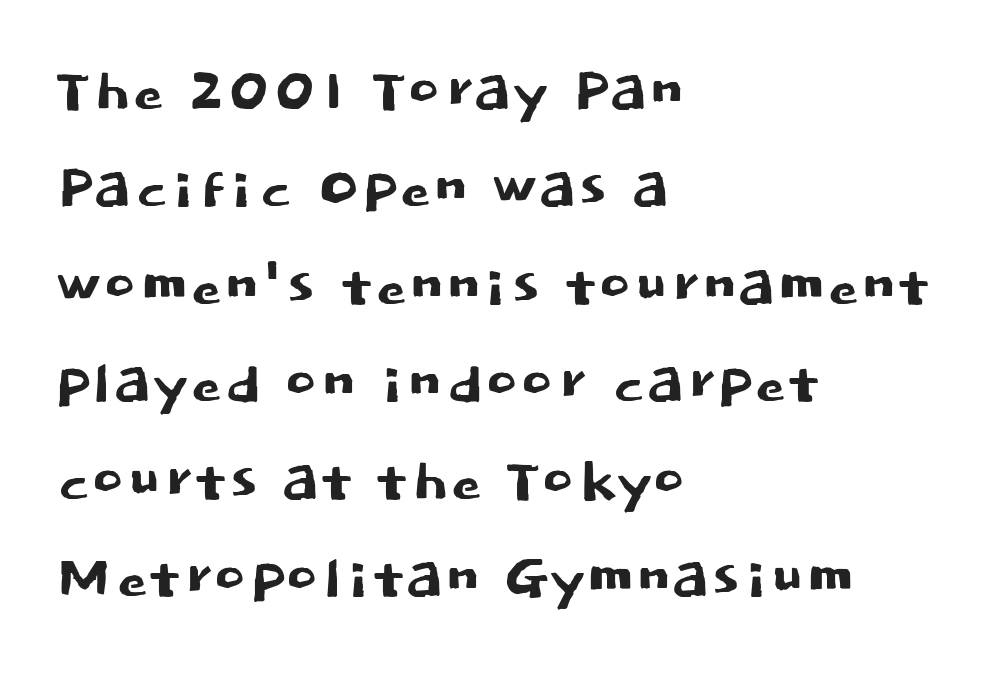
Q: Is the text italic (slanted)? A: No, it is upright.
Q: Is the typeface a serif or a sans-serif typeface? A: Sans-serif.
Q: Is the text underlined? A: No.
Q: How is the paragraph aligned? A: Left-aligned.
Q: Is the spacing between letters normal or unusually wide? A: Normal.
Q: Is the spacing between lines tight, normal or loose? A: Normal.
Q: Width (condensed, normal, or wide)? A: Normal.
Q: Stroke contrast? A: Low.
Q: x-height? A: Large.
Q: Monospaced? A: No.
